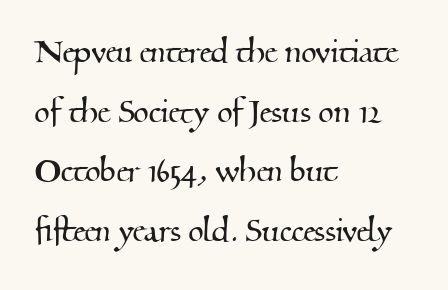
The image shows 40 px serif type; set left-aligned, normal line spacing (1.49x), normal letter spacing, not underlined; medium stroke contrast and a small x-height.
